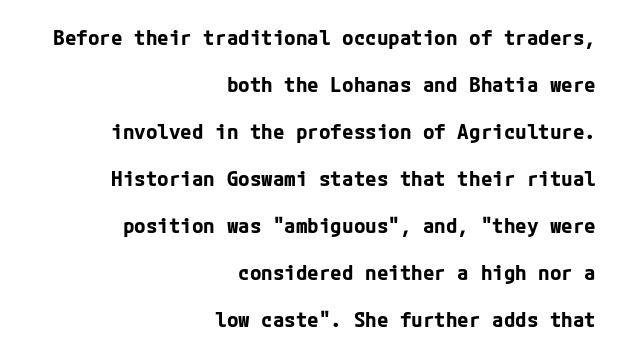
{"italic": "no", "bold": "yes", "underline": "no", "align": "right", "line_spacing": "loose", "line_spacing_ratio": 2.24, "letter_spacing": "normal", "letter_spacing_em": 0.0, "glyph_px": 21}
